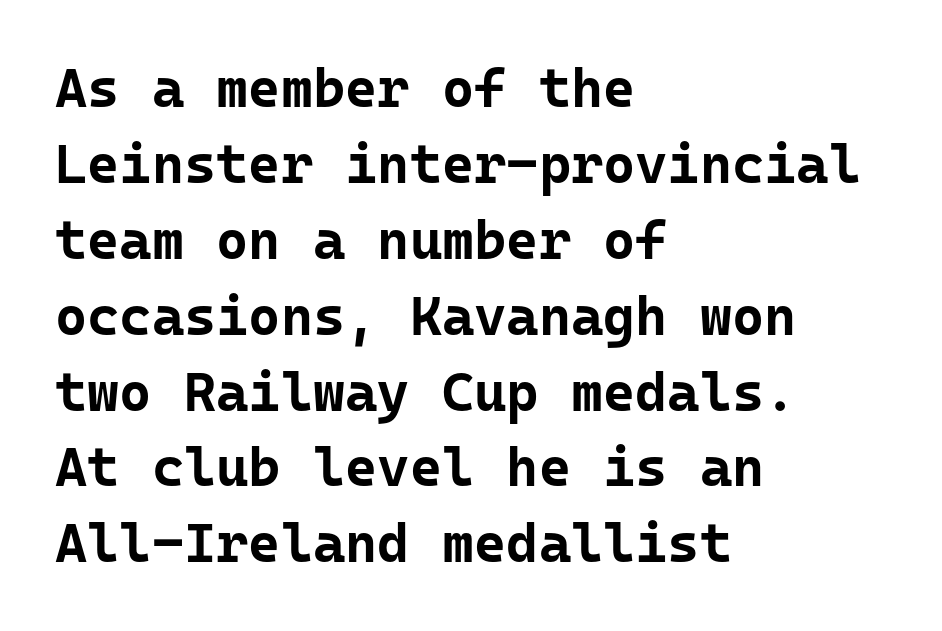
Q: Is the text bold? A: Yes.
Q: Is the text italic (slanted)? A: No, it is upright.
Q: Is the typeface a serif or a sans-serif typeface? A: Sans-serif.
Q: Is the text underlined? A: No.
Q: How is the paragraph aligned? A: Left-aligned.
Q: Is the spacing between letters normal or unusually wide? A: Normal.
Q: Is the spacing between lines tight, normal or loose? A: Normal.
Q: Width (condensed, normal, or wide)? A: Normal.
Q: Stroke contrast? A: Low.
Q: x-height? A: Medium.
Q: Monospaced? A: Yes.
